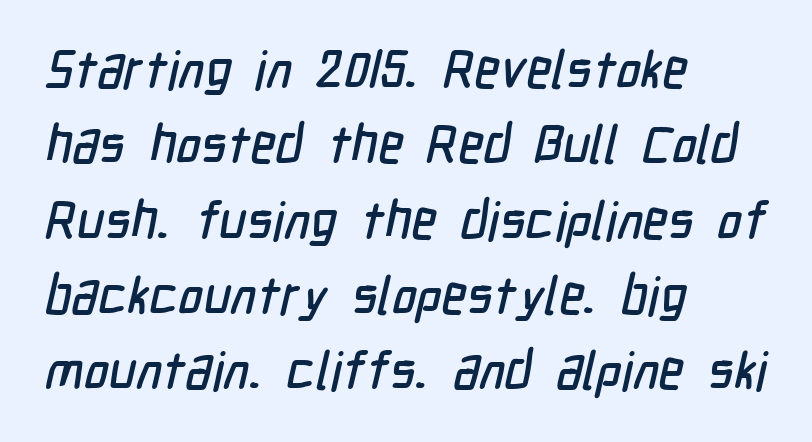
The image shows 53 px condensed sans-serif type; set left-aligned, normal line spacing (1.42x), normal letter spacing, not underlined; low stroke contrast and a medium x-height.
